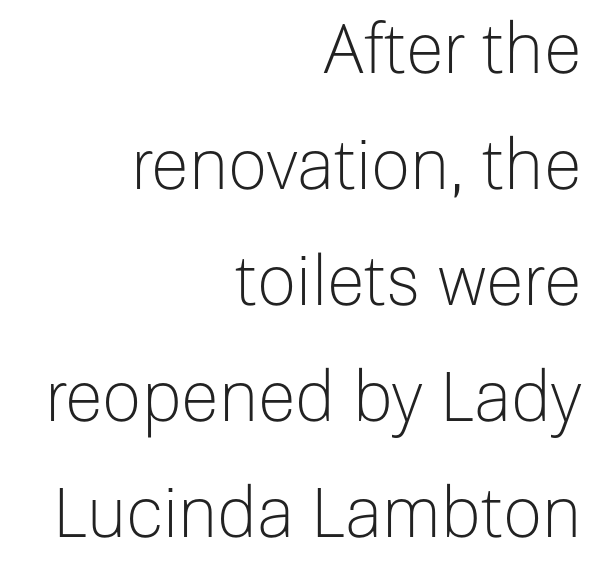
The image shows 69 px light sans-serif type, upright; set right-aligned, normal line spacing (1.68x), normal letter spacing, not underlined; low stroke contrast and a medium x-height.
